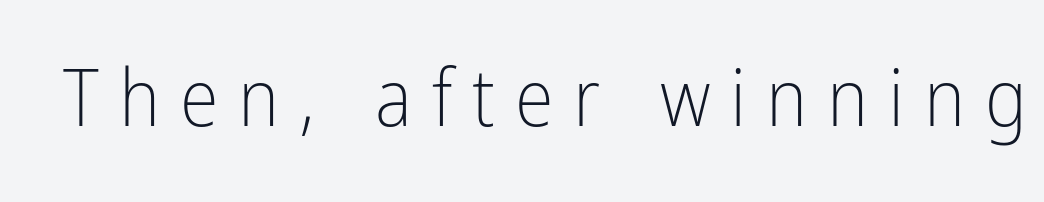
Q: Is the text bold? A: No.
Q: Is the text italic (slanted)? A: No, it is upright.
Q: Is the typeface a serif or a sans-serif typeface? A: Sans-serif.
Q: Is the text underlined? A: No.
Q: Is the spacing between letters normal or unusually wide? A: Unusually wide.
Q: Width (condensed, normal, or wide)? A: Condensed.
Q: Stroke contrast? A: Low.
Q: x-height? A: Medium.
Q: Monospaced? A: No.
